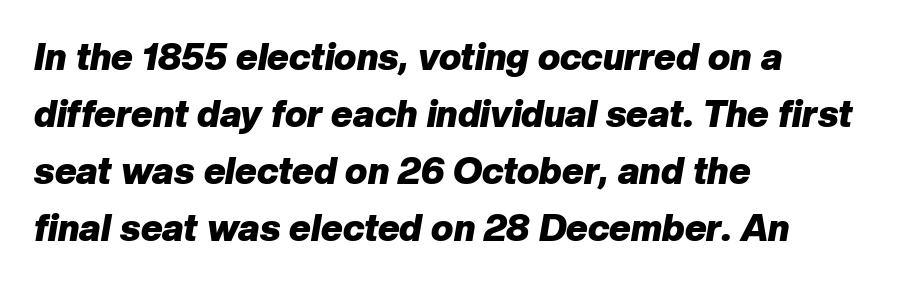
{"italic": "yes", "lean": "right", "slant_degrees": 10, "bold": "yes", "weight": "heavy", "width": "normal", "stroke_contrast": "low", "x_height": "medium", "monospaced": "no", "underline": "no", "align": "left", "line_spacing": "normal", "line_spacing_ratio": 1.54, "letter_spacing": "normal", "letter_spacing_em": 0.0, "glyph_px": 37}
